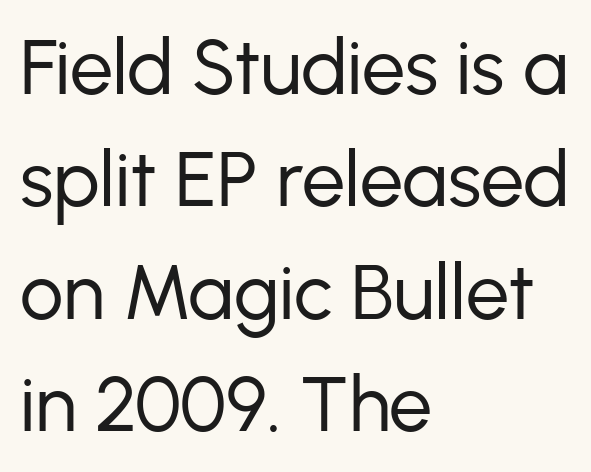
{"serif": "no", "italic": "no", "bold": "no", "weight": "regular", "width": "normal", "stroke_contrast": "low", "x_height": "medium", "monospaced": "no", "underline": "no", "align": "left", "line_spacing": "normal", "line_spacing_ratio": 1.46, "letter_spacing": "normal", "letter_spacing_em": 0.0, "glyph_px": 77}
